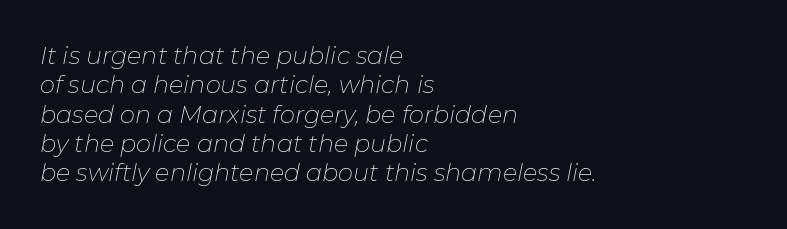
The image shows 24 px text type, italic (leaning right); set left-aligned, line spacing 1.22x, normal letter spacing, not underlined.
